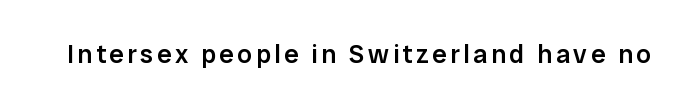
Q: Is the text bold? A: Semi-bold.
Q: Is the text italic (slanted)? A: No, it is upright.
Q: Is the text underlined? A: No.
